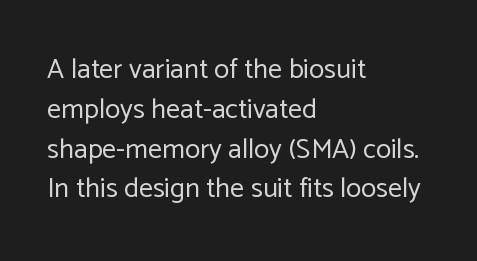
{"serif": "no", "italic": "no", "bold": "no", "weight": "regular", "width": "normal", "stroke_contrast": "low", "x_height": "medium", "monospaced": "no", "underline": "no", "align": "left", "line_spacing": "normal", "line_spacing_ratio": 1.42, "letter_spacing": "normal", "letter_spacing_em": 0.0, "glyph_px": 28}
